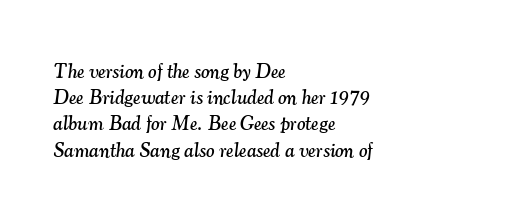
The image shows 20 px text type, italic (leaning right); set left-aligned, normal line spacing (1.31x), normal letter spacing, not underlined.
